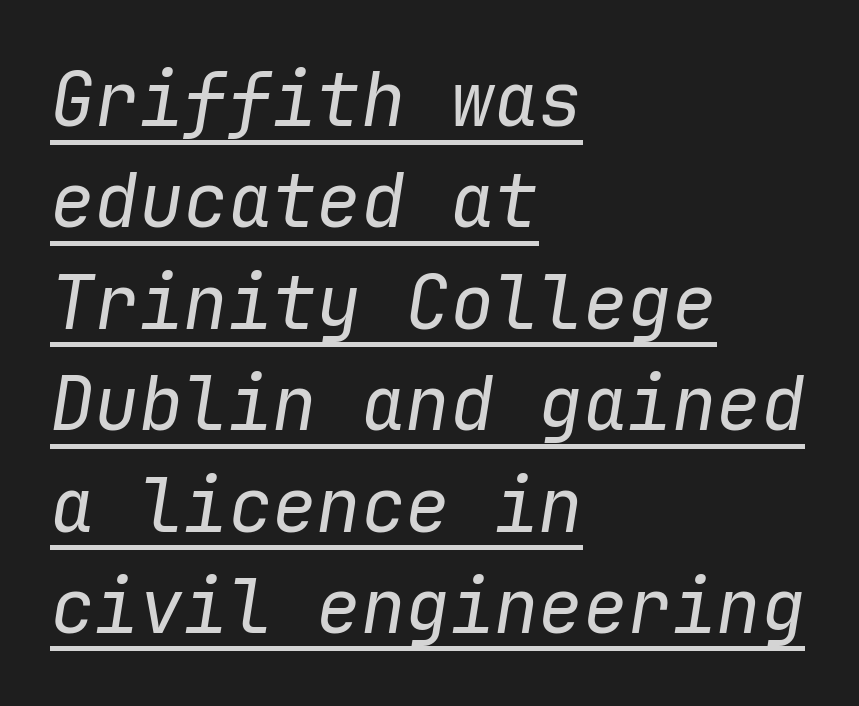
{"italic": "yes", "lean": "right", "slant_degrees": 9, "bold": "no", "weight": "regular", "width": "normal", "stroke_contrast": "low", "x_height": "medium", "monospaced": "yes", "underline": "yes", "align": "left", "line_spacing": "normal", "line_spacing_ratio": 1.37, "letter_spacing": "normal", "letter_spacing_em": 0.0, "glyph_px": 74}
